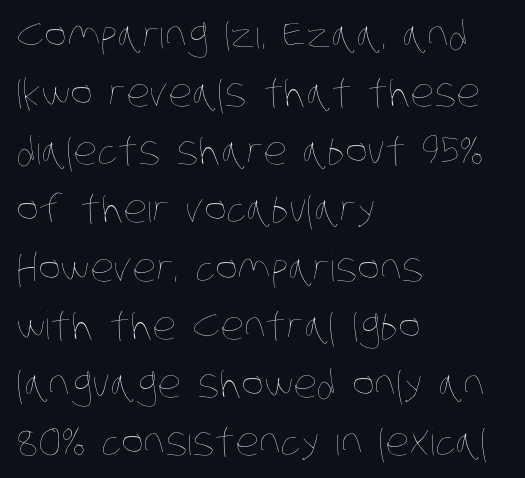
This sample has the flowing, uneven cadence of proportional lettering. Type without underlining. The rendering anchors every line to the left-hand side. Regarding leading, the lines here are spaced in the standard way. The passage shown has conventional tracking throughout.
